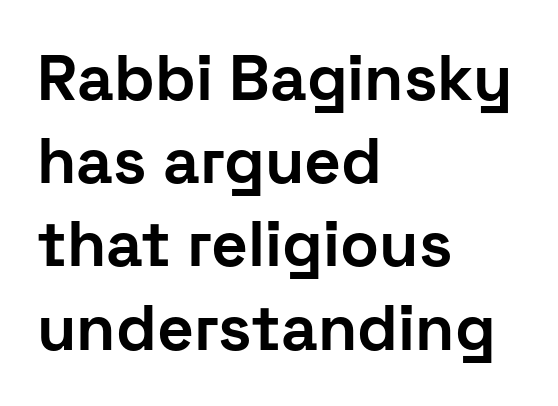
The image shows 64 px bold sans-serif type, upright; set left-aligned, normal line spacing (1.3x), normal letter spacing, not underlined; low stroke contrast and a medium x-height.
